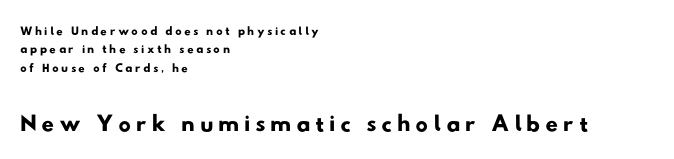
Q: Is the typeface a serif or a sans-serif typeface? A: Sans-serif.
Q: Is the text underlined? A: No.
Q: How is the paragraph aligned? A: Left-aligned.
Q: Is the spacing between lines tight, normal or loose? A: Tight.
Q: Which block of text is set in a larger size, the first (top) or the second (bottom)? A: The second (bottom) one.
Q: Width (condensed, normal, or wide)? A: Wide.
Q: Stroke contrast? A: Low.
Q: x-height? A: Small.
Q: Monospaced? A: No.
